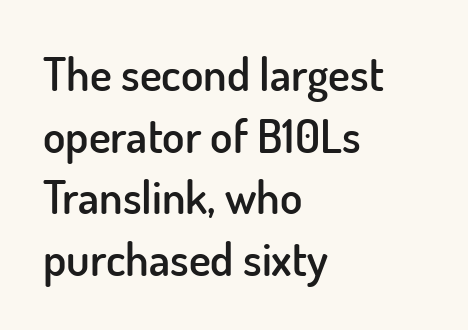
{"serif": "no", "italic": "no", "bold": "semi", "weight": "semibold", "width": "normal", "stroke_contrast": "low", "x_height": "small", "monospaced": "no", "underline": "no", "align": "left", "line_spacing": "normal", "line_spacing_ratio": 1.34, "letter_spacing": "normal", "letter_spacing_em": 0.0, "glyph_px": 46}
